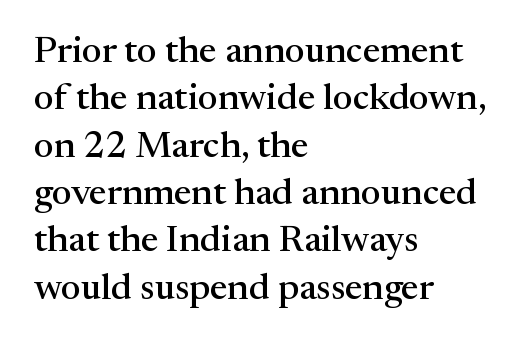
Q: Is the text italic (slanted)? A: No, it is upright.
Q: Is the typeface a serif or a sans-serif typeface? A: Serif.
Q: Is the text underlined? A: No.
Q: How is the paragraph aligned? A: Left-aligned.
Q: Is the spacing between letters normal or unusually wide? A: Normal.
Q: Is the spacing between lines tight, normal or loose? A: Normal.
Q: Width (condensed, normal, or wide)? A: Normal.
Q: Stroke contrast? A: Medium.
Q: x-height? A: Medium.
Q: Monospaced? A: No.
